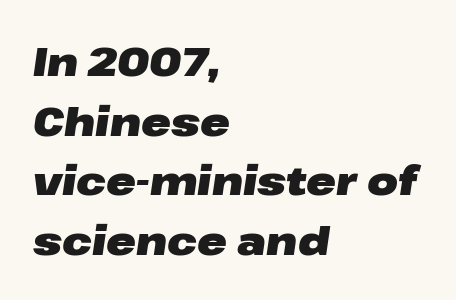
Q: Is the text bold? A: Yes.
Q: Is the text italic (slanted)? A: Yes, it leans right by about 8 degrees.
Q: Is the text underlined? A: No.
Q: How is the paragraph aligned? A: Left-aligned.
Q: Is the spacing between letters normal or unusually wide? A: Normal.
Q: Is the spacing between lines tight, normal or loose? A: Normal.
Q: Width (condensed, normal, or wide)? A: Wide.
Q: Stroke contrast? A: Low.
Q: x-height? A: Medium.
Q: Monospaced? A: No.
